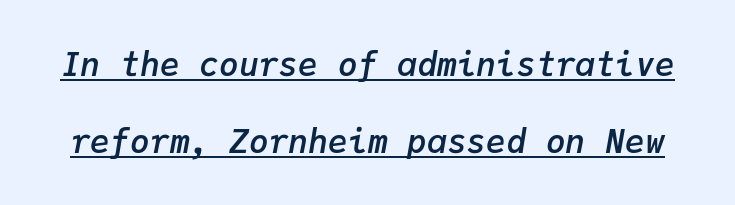
The words here are underlined. Glyph-to-glyph distance matches everyday printed text. One glance says open: line gaps are wider than usual. Notice the strokes are somewhat thickened but not fully heavy: this is a semibold. The font's italic variant was chosen for this text.
